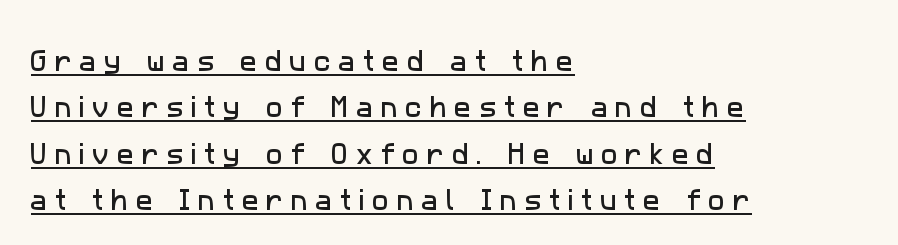
Q: Is the text underlined? A: Yes.
Q: How is the paragraph aligned? A: Left-aligned.
Q: Is the spacing between letters normal or unusually wide? A: Unusually wide.
Q: Is the spacing between lines tight, normal or loose? A: Loose.
